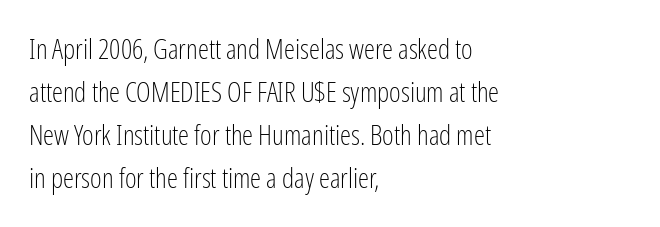
Q: Is the text bold? A: No.
Q: Is the text italic (slanted)? A: No, it is upright.
Q: Is the typeface a serif or a sans-serif typeface? A: Sans-serif.
Q: Is the text underlined? A: No.
Q: How is the paragraph aligned? A: Left-aligned.
Q: Is the spacing between letters normal or unusually wide? A: Normal.
Q: Is the spacing between lines tight, normal or loose? A: Normal.
Q: Width (condensed, normal, or wide)? A: Condensed.
Q: Stroke contrast? A: Low.
Q: x-height? A: Medium.
Q: Monospaced? A: No.
